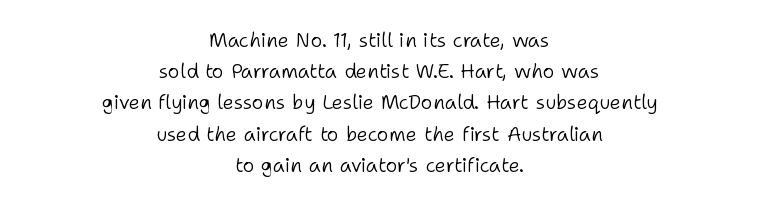
{"italic": "no", "bold": "no", "underline": "no", "align": "center", "line_spacing": "normal", "line_spacing_ratio": 1.56, "letter_spacing": "normal", "letter_spacing_em": 0.0, "glyph_px": 20}
